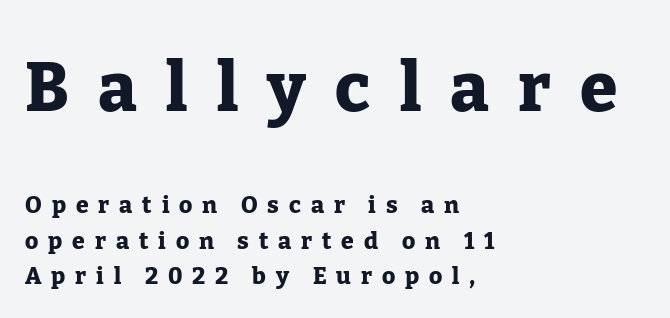
The area under the type is left untouched. Which margin do the lines hug? The left one — the right edge is uneven. You could not count columns in this text — the font is proportionally spaced. Note: serifs present on the glyphs.
